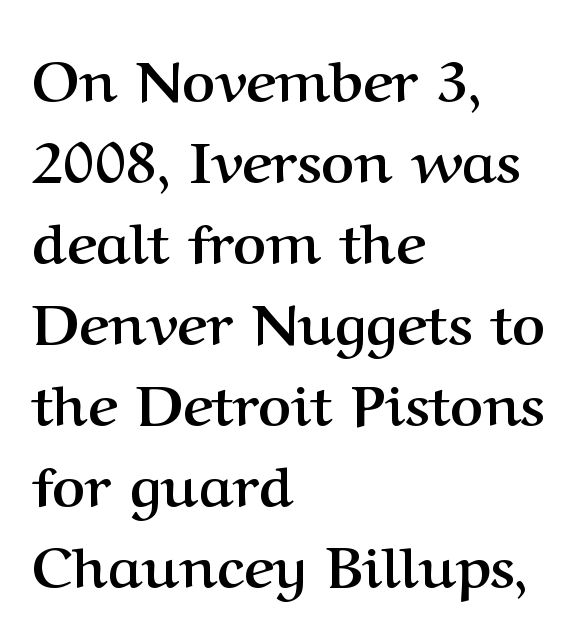
Q: Is the text bold? A: Yes.
Q: Is the text italic (slanted)? A: No, it is upright.
Q: Is the typeface a serif or a sans-serif typeface? A: Serif.
Q: Is the text underlined? A: No.
Q: How is the paragraph aligned? A: Left-aligned.
Q: Is the spacing between letters normal or unusually wide? A: Normal.
Q: Is the spacing between lines tight, normal or loose? A: Normal.
Q: Width (condensed, normal, or wide)? A: Normal.
Q: Stroke contrast? A: Medium.
Q: x-height? A: Medium.
Q: Monospaced? A: No.
